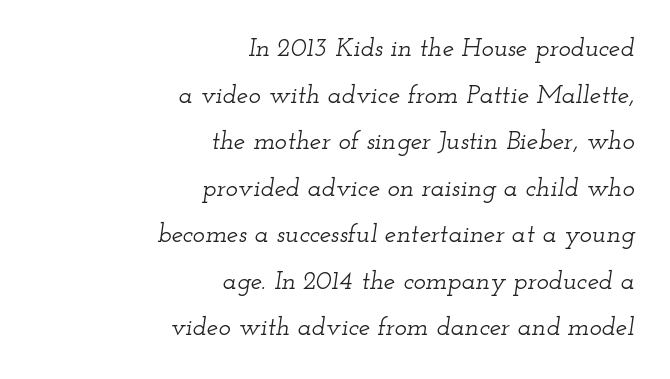
Q: Is the text italic (slanted)? A: Yes, it leans right by about 12 degrees.
Q: Is the text underlined? A: No.
Q: How is the paragraph aligned? A: Right-aligned.
Q: Is the spacing between letters normal or unusually wide? A: Normal.
